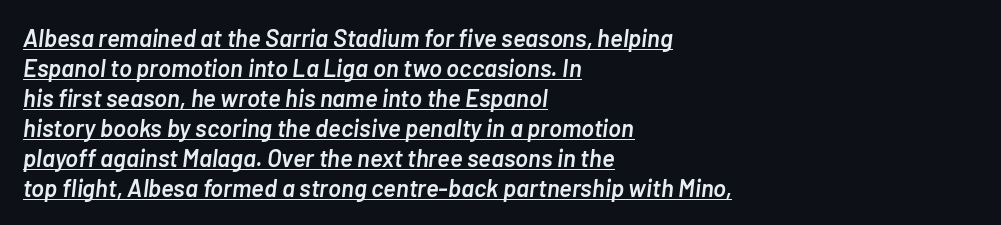
{"italic": "yes", "lean": "right", "slant_degrees": 7, "bold": "semi", "underline": "yes", "align": "left", "line_spacing": "normal", "line_spacing_ratio": 1.25, "letter_spacing": "normal", "letter_spacing_em": 0.0, "glyph_px": 24}
